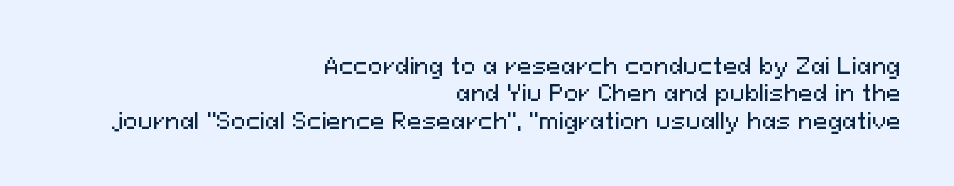
The image shows 22 px text type, upright; set right-aligned, normal line spacing (1.25x), normal letter spacing, not underlined.
